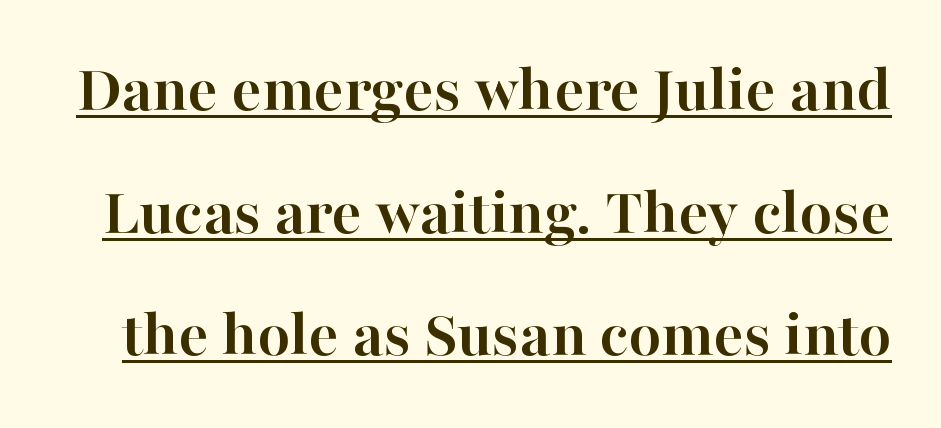
The image shows 67 px semibold serif type, upright; set line spacing 1.83x, normal letter spacing, underlined; high stroke contrast and a medium x-height.
